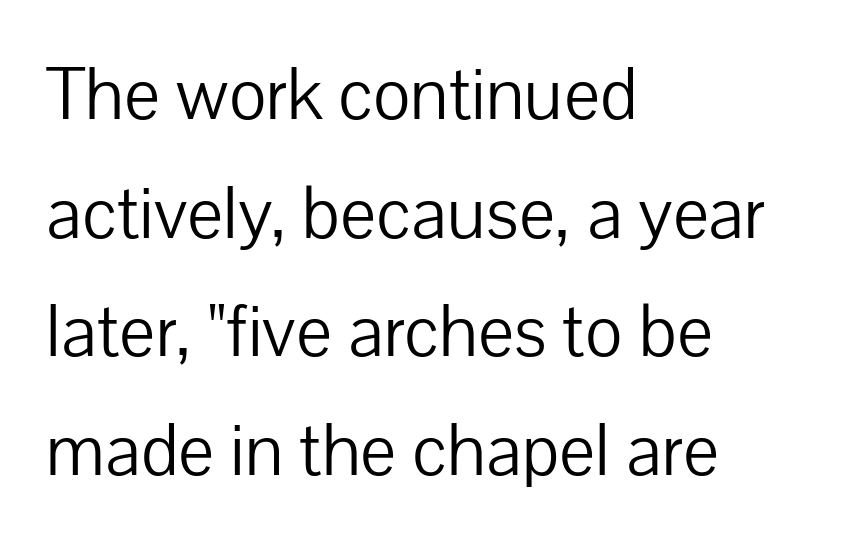
Q: Is the text bold? A: No.
Q: Is the text italic (slanted)? A: No, it is upright.
Q: Is the typeface a serif or a sans-serif typeface? A: Sans-serif.
Q: Is the text underlined? A: No.
Q: How is the paragraph aligned? A: Left-aligned.
Q: Is the spacing between letters normal or unusually wide? A: Normal.
Q: Is the spacing between lines tight, normal or loose? A: Normal.
Q: Width (condensed, normal, or wide)? A: Normal.
Q: Stroke contrast? A: Low.
Q: x-height? A: Medium.
Q: Monospaced? A: No.
